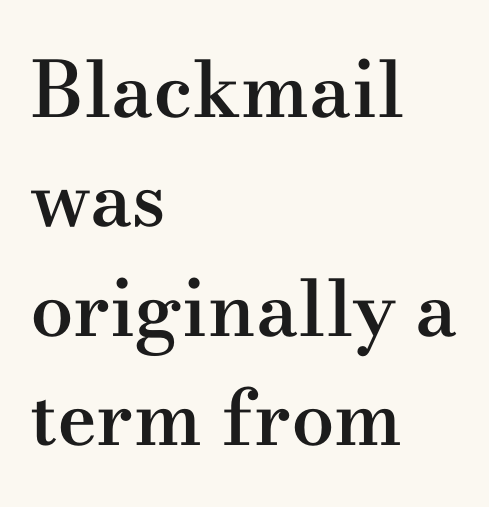
The image shows 77 px semibold, wide serif type, upright; set left-aligned, normal line spacing (1.42x), normal letter spacing, not underlined; medium stroke contrast and a small x-height.
